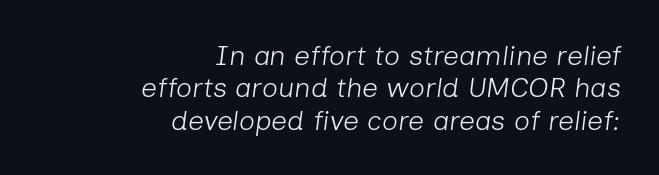
In terms of letterspacing, this is plain default setting. Notice how the stems are inclined rather than vertical — that's the hallmark of italics. Teacher's note: observe the even right margin — that is flush-right alignment. Proportional: the letters do not fall into vertical columns.
